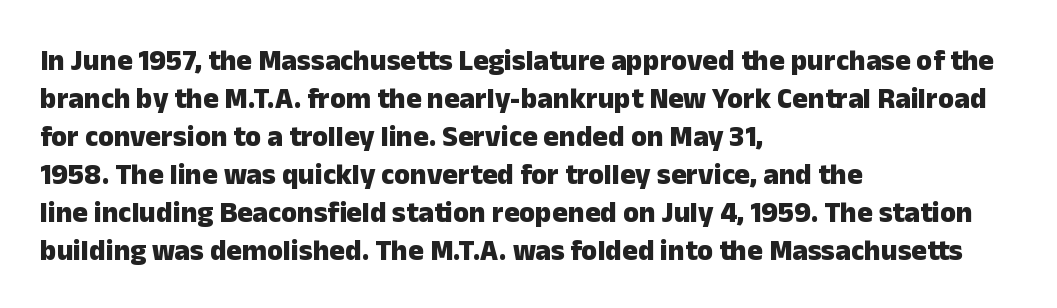
The image shows 29 px heavy sans-serif type, upright; set left-aligned, normal line spacing (1.31x), normal letter spacing, not underlined; low stroke contrast and a medium x-height.
